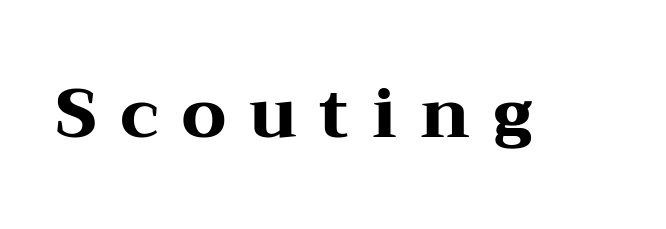
The image shows 68 px heavy, wide serif type, upright; set unusually wide letter spacing (+0.34 em), not underlined; medium stroke contrast and a medium x-height.
